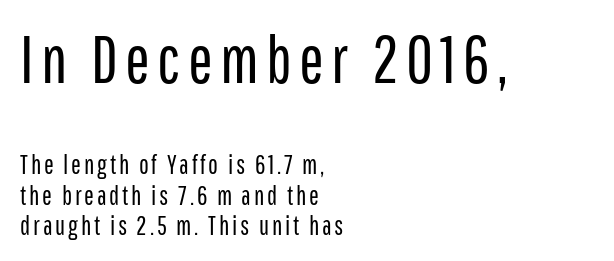
Q: Is the text bold? A: No.
Q: Is the text italic (slanted)? A: No, it is upright.
Q: Is the typeface a serif or a sans-serif typeface? A: Sans-serif.
Q: Is the text underlined? A: No.
Q: How is the paragraph aligned? A: Left-aligned.
Q: Which block of text is set in a larger size, the first (top) or the second (bottom)? A: The first (top) one.
Q: Width (condensed, normal, or wide)? A: Condensed.
Q: Stroke contrast? A: Low.
Q: x-height? A: Medium.
Q: Monospaced? A: No.
